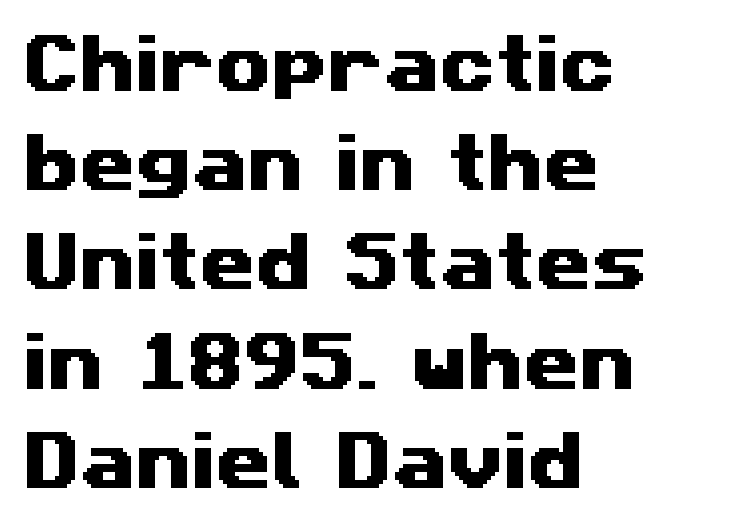
Q: Is the typeface a serif or a sans-serif typeface? A: Sans-serif.
Q: Is the text underlined? A: No.
Q: How is the paragraph aligned? A: Left-aligned.
Q: Is the spacing between letters normal or unusually wide? A: Normal.
Q: Is the spacing between lines tight, normal or loose? A: Normal.
Q: Width (condensed, normal, or wide)? A: Wide.
Q: Stroke contrast? A: Medium.
Q: x-height? A: Medium.
Q: Monospaced? A: No.
